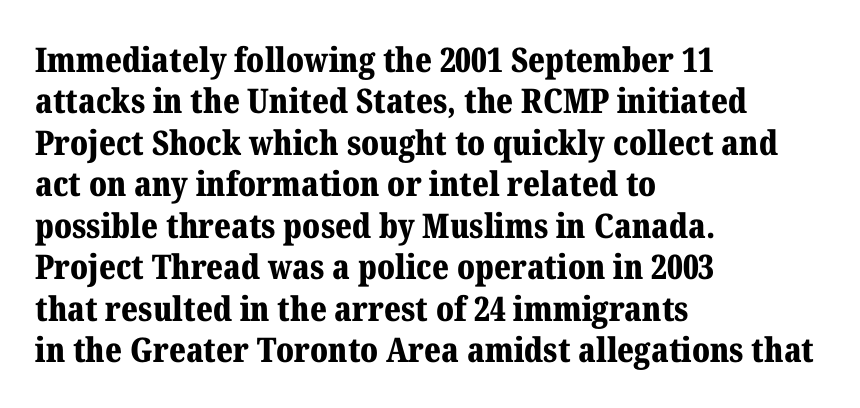
Unlike a clean sans, this face finishes its strokes with serifs. The letterforms sit shoulder to shoulder at normal distance. The letters stand upright; this is a roman face. Heavy, bold letterforms.
